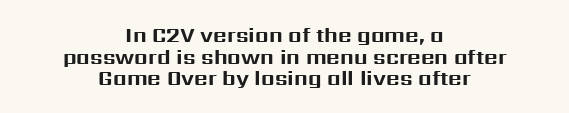
Q: Is the text bold? A: Yes.
Q: Is the text italic (slanted)? A: No, it is upright.
Q: Is the text underlined? A: No.
Q: How is the paragraph aligned? A: Centered.
Q: Is the spacing between letters normal or unusually wide? A: Normal.
Q: Is the spacing between lines tight, normal or loose? A: Tight.
